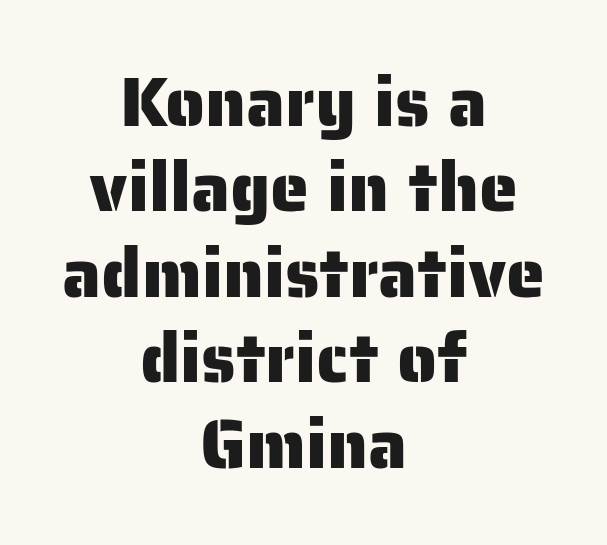
The image shows 70 px sans-serif type, upright; set centered, line spacing 1.22x, normal letter spacing, not underlined; low stroke contrast and a medium x-height.
